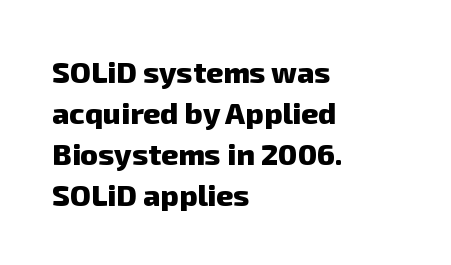
What kind of face is this? One without serifs — a sans. The lines in this sample share a left origin and differ only in where they stop. Think of a printed novel: that variable character pitch is what you see here. The rendering keeps characters at their native spacing. Beneath every word, the page is bare. The characters look thick and weighty, a clear bold.
